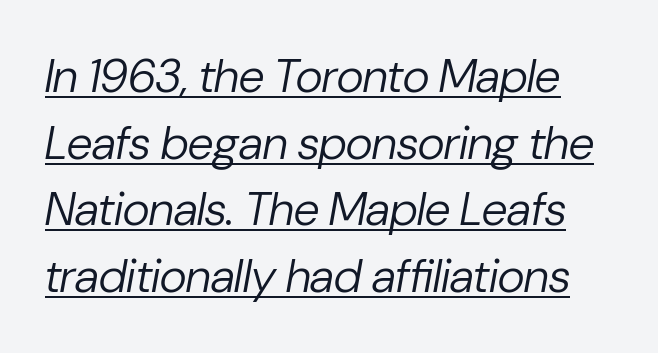
The image shows 47 px regular-weight type, italic (leaning right); set normal line spacing (1.42x), normal letter spacing, underlined; low stroke contrast and a medium x-height.
